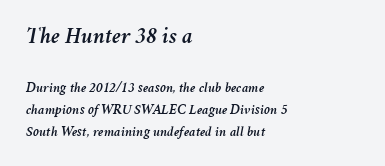
Q: Is the text italic (slanted)? A: Yes, it leans right by about 11 degrees.
Q: Is the text underlined? A: No.
Q: How is the paragraph aligned? A: Left-aligned.
Q: Is the spacing between letters normal or unusually wide? A: Normal.
Q: Is the spacing between lines tight, normal or loose? A: Normal.
Q: Which block of text is set in a larger size, the first (top) or the second (bottom)? A: The first (top) one.
